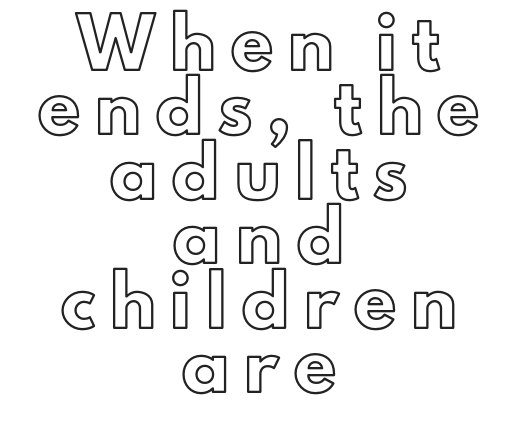
{"italic": "no", "width": "normal", "x_height": "small", "monospaced": "no", "underline": "no", "align": "center", "line_spacing": "normal", "line_spacing_ratio": 1.4, "letter_spacing": "wide", "letter_spacing_em": 0.33, "glyph_px": 46}
